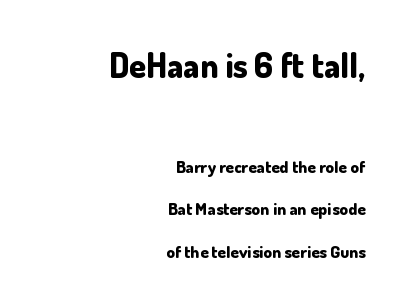
Look at the glyph heights: the upper group is clearly the bigger setting. Nothing sits at the stroke ends, so this counts as sans-serif. Is the letter spacing exaggerated? No — it looks like the ordinary default. The specimen reads as upright at a glance. These lines are rendered in a variable-pitch font. The leading is generous, giving the passage an open texture.
